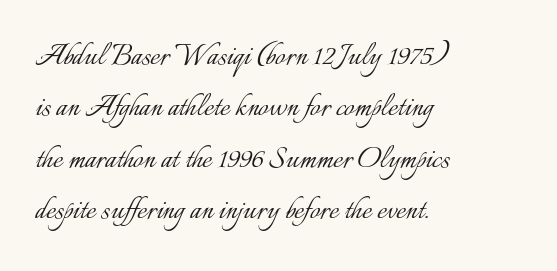
{"bold": "no", "weight": "light", "width": "normal", "stroke_contrast": "low", "x_height": "small", "monospaced": "no", "underline": "no", "align": "left", "line_spacing": "normal", "line_spacing_ratio": 1.43, "letter_spacing": "normal", "letter_spacing_em": 0.0, "glyph_px": 36}
